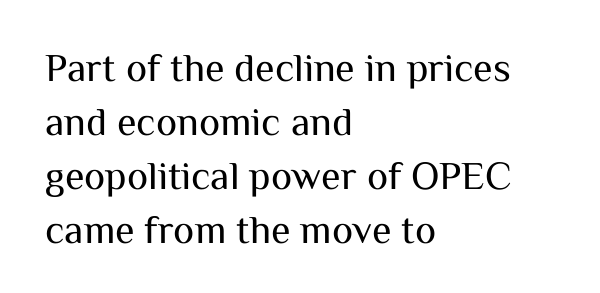
The image shows 40 px regular-weight sans-serif type, upright; set left-aligned, normal line spacing (1.35x), normal letter spacing, not underlined; medium stroke contrast and a medium x-height.
